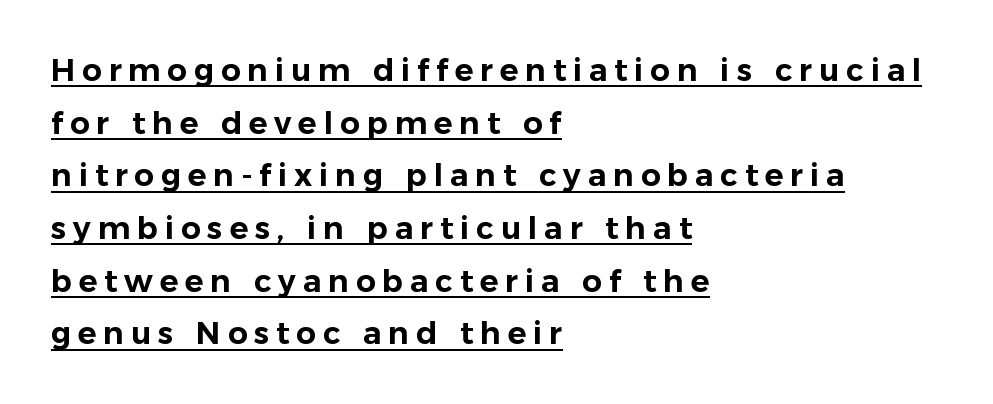
The image shows 31 px sans-serif type, upright; set left-aligned, normal line spacing (1.7x), unusually wide letter spacing (+0.22 em), underlined; low stroke contrast and a medium x-height.
